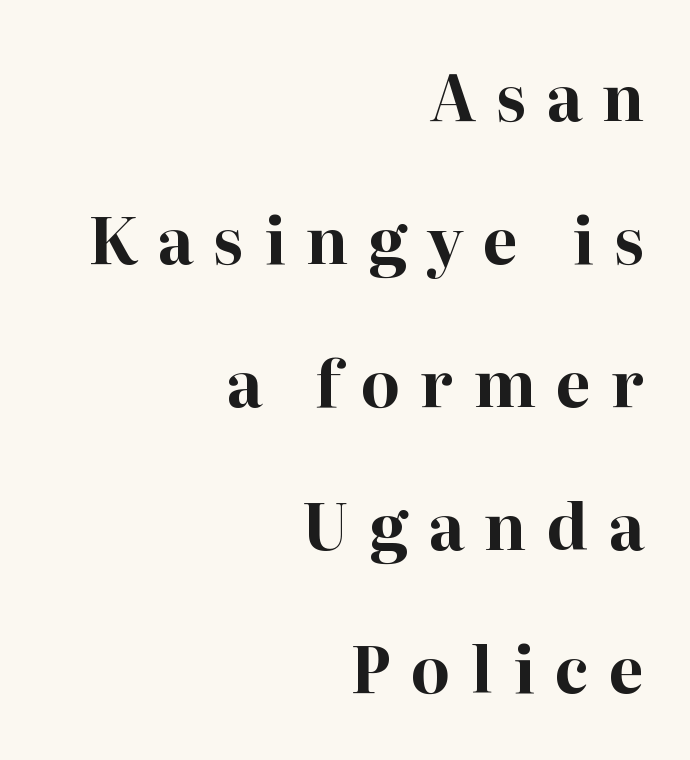
{"serif": "yes", "italic": "no", "bold": "yes", "weight": "bold", "width": "normal", "stroke_contrast": "high", "x_height": "medium", "monospaced": "no", "underline": "no", "align": "right", "line_spacing": "loose", "line_spacing_ratio": 2.27, "letter_spacing": "wide", "letter_spacing_em": 0.32, "glyph_px": 63}
